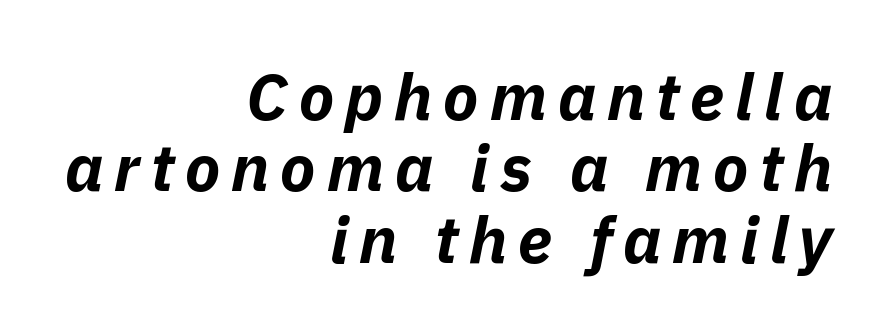
The image shows 65 px bold type, italic (leaning right); set right-aligned, tight line spacing (1.1x), not underlined; low stroke contrast and a medium x-height.
